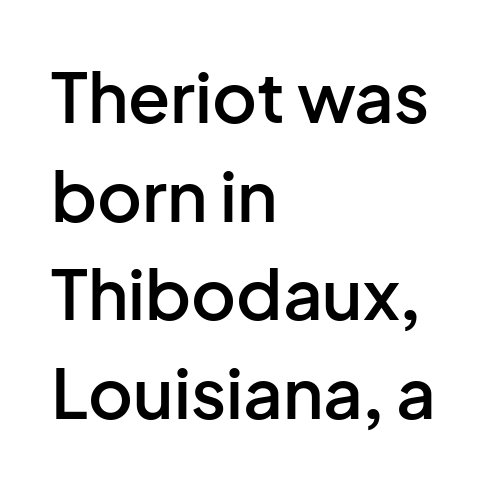
Short note: letters normally spaced. Anything drawn beneath the words? Only blank space. You can tell it's not italic because the verticals are truly vertical. The rendering shows plain stroke endings on the letterforms — a sans-serif design. A normal amount of white space separates one row of letters from the next. This sample has the flowing, uneven cadence of proportional lettering.
